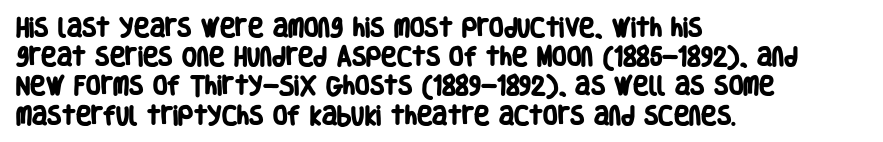
Set as a true bold cut, around the 700 mark. How would I describe the line gaps? Plain and ordinary. The lines are quadded left. Descenders hang freely into open space. Characters follow at the spacing the type designer built in.
